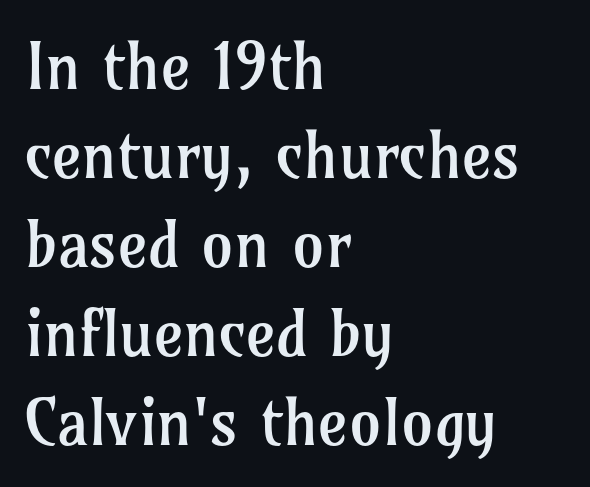
{"serif": "yes", "italic": "no", "bold": "no", "weight": "regular", "width": "normal", "stroke_contrast": "low", "x_height": "medium", "monospaced": "no", "underline": "no", "align": "left", "line_spacing": "normal", "line_spacing_ratio": 1.39, "letter_spacing": "normal", "letter_spacing_em": 0.0, "glyph_px": 64}
